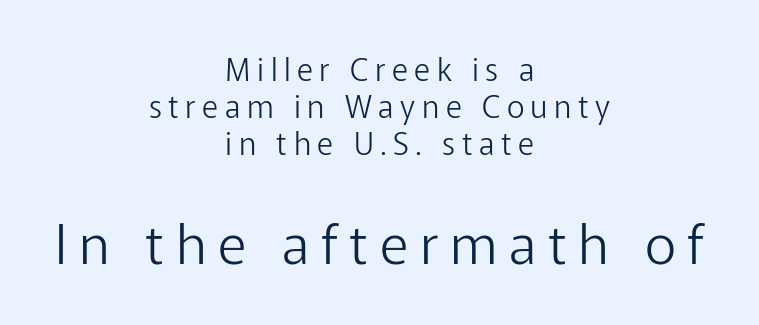
The image shows 55 px light sans-serif type, upright; set centered, line spacing 1.19x, unusually wide letter spacing (+0.21 em), not underlined; the second (bottom) block is 1.77x larger; low stroke contrast and a medium x-height.
